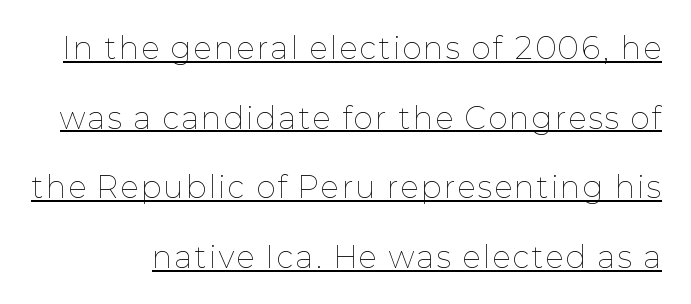
Q: Is the text bold? A: No.
Q: Is the text italic (slanted)? A: No, it is upright.
Q: Is the text underlined? A: Yes.
Q: Is the spacing between lines tight, normal or loose? A: Loose.
Q: Width (condensed, normal, or wide)? A: Normal.
Q: Stroke contrast? A: Low.
Q: x-height? A: Medium.
Q: Monospaced? A: No.
